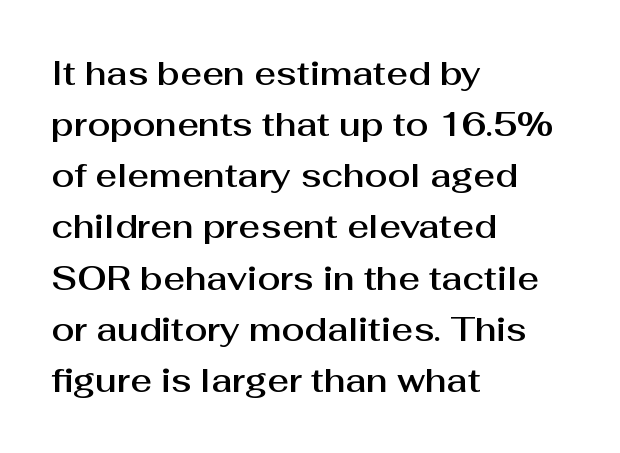
Q: Is the text italic (slanted)? A: No, it is upright.
Q: Is the typeface a serif or a sans-serif typeface? A: Sans-serif.
Q: Is the text underlined? A: No.
Q: How is the paragraph aligned? A: Left-aligned.
Q: Is the spacing between letters normal or unusually wide? A: Normal.
Q: Is the spacing between lines tight, normal or loose? A: Normal.
Q: Width (condensed, normal, or wide)? A: Normal.
Q: Stroke contrast? A: Medium.
Q: x-height? A: Medium.
Q: Monospaced? A: No.
